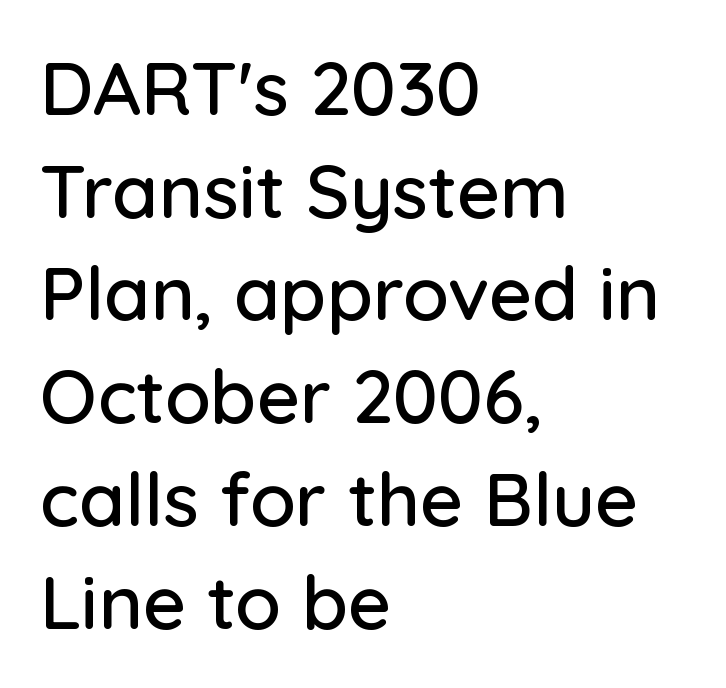
Q: Is the text italic (slanted)? A: No, it is upright.
Q: Is the typeface a serif or a sans-serif typeface? A: Sans-serif.
Q: Is the text underlined? A: No.
Q: How is the paragraph aligned? A: Left-aligned.
Q: Is the spacing between letters normal or unusually wide? A: Normal.
Q: Is the spacing between lines tight, normal or loose? A: Normal.
Q: Width (condensed, normal, or wide)? A: Normal.
Q: Stroke contrast? A: Low.
Q: x-height? A: Medium.
Q: Monospaced? A: No.
